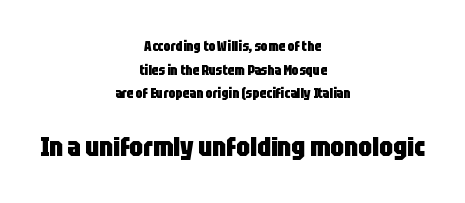
Q: Is the text bold? A: Yes.
Q: Is the text italic (slanted)? A: No, it is upright.
Q: Is the text underlined? A: No.
Q: How is the paragraph aligned? A: Centered.
Q: Is the spacing between letters normal or unusually wide? A: Normal.
Q: Is the spacing between lines tight, normal or loose? A: Normal.
Q: Which block of text is set in a larger size, the first (top) or the second (bottom)? A: The second (bottom) one.
